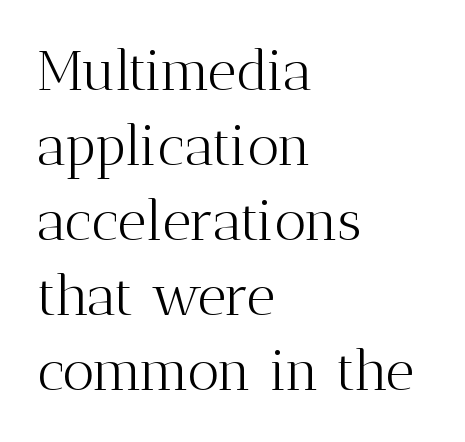
{"serif": "yes", "italic": "no", "bold": "no", "weight": "light", "width": "normal", "stroke_contrast": "medium", "x_height": "medium", "monospaced": "no", "underline": "no", "align": "left", "line_spacing": "normal", "line_spacing_ratio": 1.34, "letter_spacing": "normal", "letter_spacing_em": 0.0, "glyph_px": 56}
